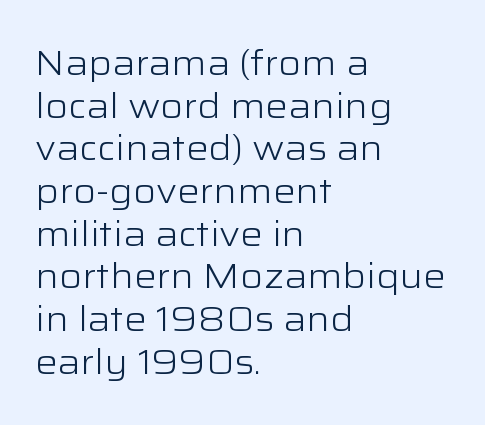
{"serif": "no", "italic": "no", "bold": "no", "weight": "light", "width": "wide", "stroke_contrast": "low", "x_height": "medium", "monospaced": "no", "underline": "no", "align": "left", "line_spacing_ratio": 1.22, "letter_spacing": "normal", "letter_spacing_em": 0.0, "glyph_px": 35}
